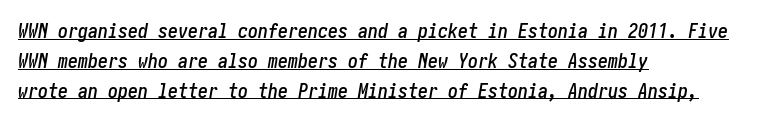
{"italic": "yes", "lean": "right", "slant_degrees": 10, "underline": "yes", "align": "left", "line_spacing": "normal", "line_spacing_ratio": 1.49, "letter_spacing": "normal", "letter_spacing_em": 0.0, "glyph_px": 20}
